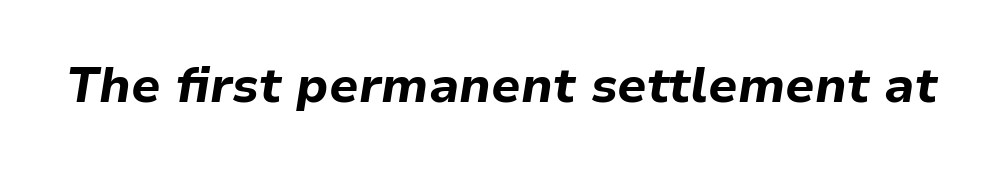
Q: Is the text bold? A: Yes.
Q: Is the text italic (slanted)? A: Yes, it leans right by about 9 degrees.
Q: Is the text underlined? A: No.
Q: Is the spacing between letters normal or unusually wide? A: Normal.
Q: Width (condensed, normal, or wide)? A: Normal.
Q: Stroke contrast? A: Low.
Q: x-height? A: Medium.
Q: Monospaced? A: No.
